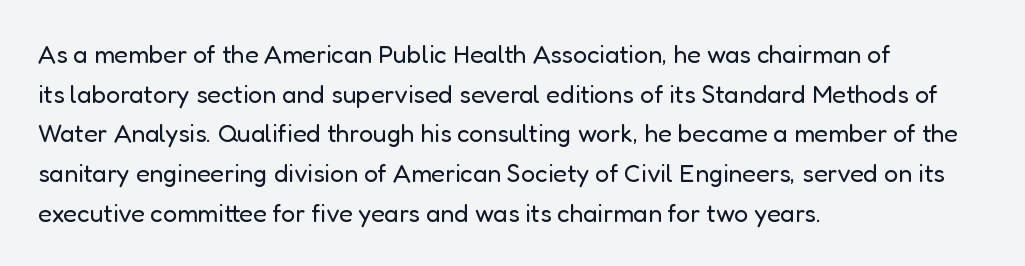
No italicization has been applied; the sample stays upright. Which margin do the lines hug? The left one — the right edge is uneven. Interline gaps are of average width in this sample. Descender tails drop into unmarked territory.
